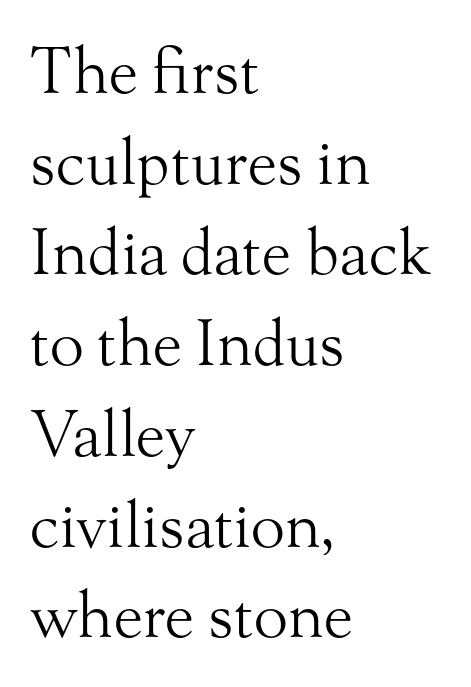
Q: Is the text bold? A: No.
Q: Is the text italic (slanted)? A: No, it is upright.
Q: Is the typeface a serif or a sans-serif typeface? A: Serif.
Q: Is the text underlined? A: No.
Q: How is the paragraph aligned? A: Left-aligned.
Q: Is the spacing between letters normal or unusually wide? A: Normal.
Q: Is the spacing between lines tight, normal or loose? A: Normal.
Q: Width (condensed, normal, or wide)? A: Normal.
Q: Stroke contrast? A: Medium.
Q: x-height? A: Small.
Q: Monospaced? A: No.
